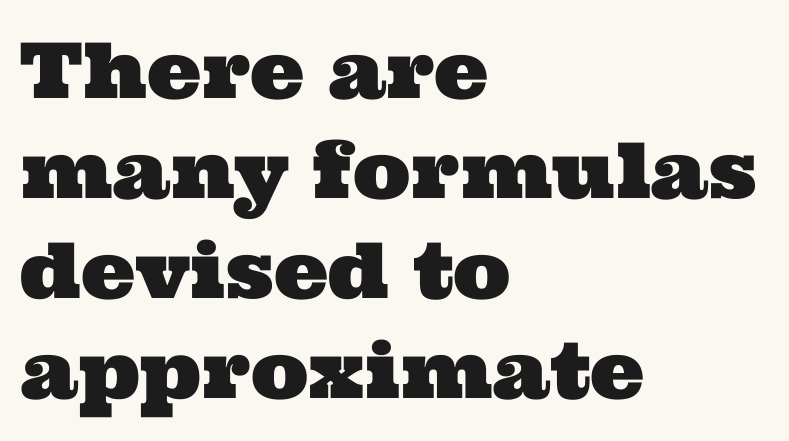
This is serif lettering, the kind often seen in printed books. These lines keep a tight, regular rhythm from letter to letter. The lines in this sample share a left origin and differ only in where they stop. The lines sit at an ordinary, default distance from one another. Proportional: the letters do not fall into vertical columns. The words here are not underlined.
